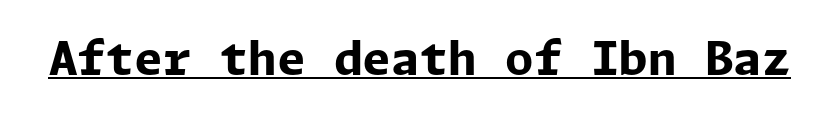
{"serif": "no", "italic": "no", "bold": "yes", "weight": "bold", "width": "normal", "stroke_contrast": "low", "x_height": "medium", "underline": "yes", "letter_spacing": "normal", "letter_spacing_em": 0.0, "glyph_px": 46}
